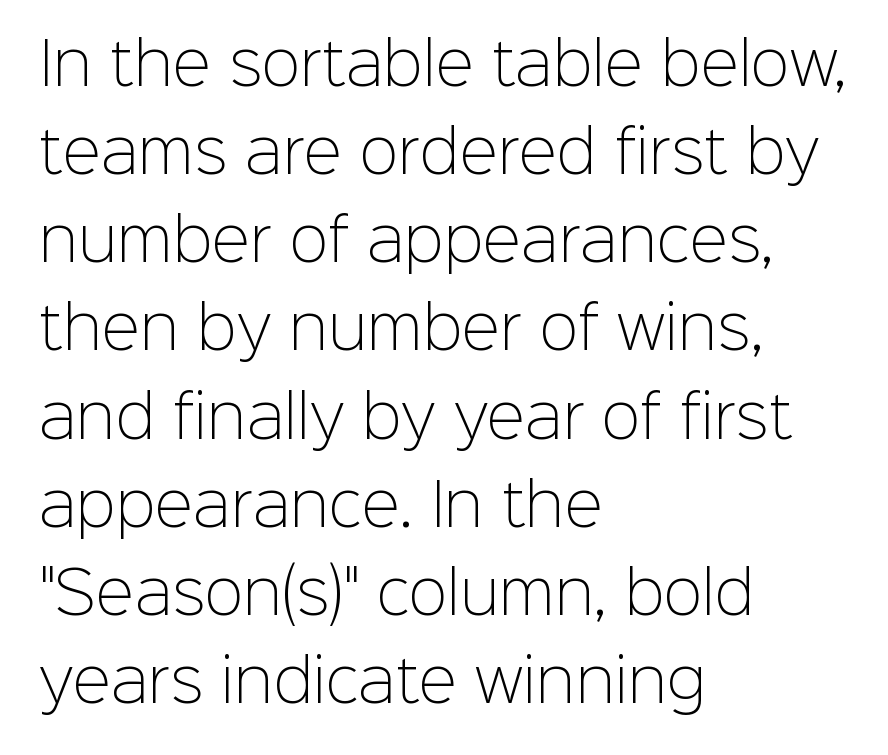
The image shows 58 px light sans-serif type, upright; set left-aligned, normal line spacing (1.52x), normal letter spacing, not underlined; low stroke contrast and a medium x-height.
